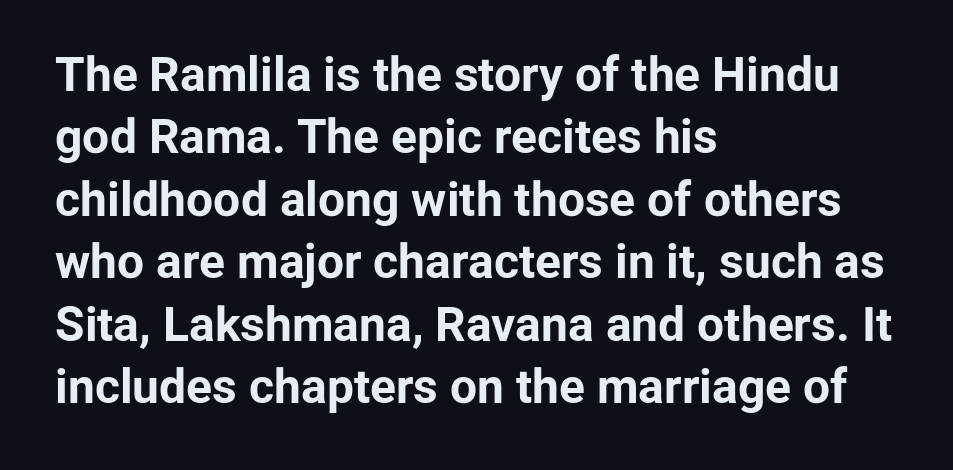
Q: Is the text bold? A: Yes.
Q: Is the text italic (slanted)? A: No, it is upright.
Q: Is the typeface a serif or a sans-serif typeface? A: Sans-serif.
Q: Is the text underlined? A: No.
Q: How is the paragraph aligned? A: Left-aligned.
Q: Is the spacing between letters normal or unusually wide? A: Normal.
Q: Is the spacing between lines tight, normal or loose? A: Normal.
Q: Width (condensed, normal, or wide)? A: Normal.
Q: Stroke contrast? A: Low.
Q: x-height? A: Medium.
Q: Monospaced? A: No.
